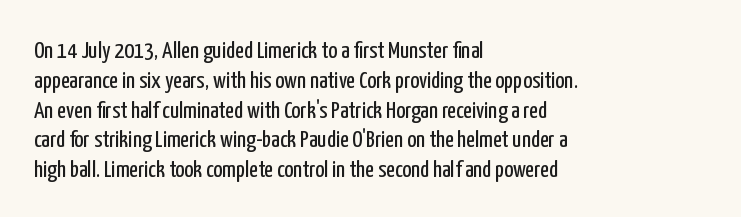
{"italic": "no", "bold": "no", "underline": "no", "align": "left", "line_spacing_ratio": 1.24, "letter_spacing": "normal", "letter_spacing_em": 0.0, "glyph_px": 24}
